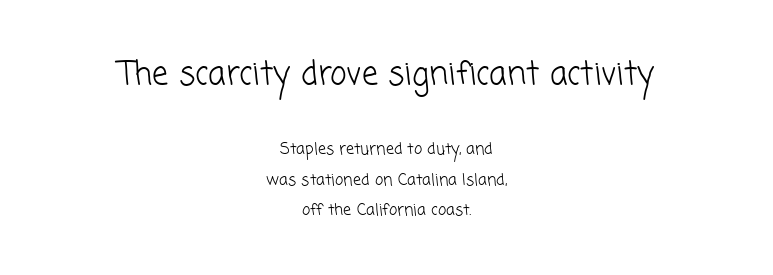
Q: Is the text bold? A: No.
Q: Is the typeface a serif or a sans-serif typeface? A: Sans-serif.
Q: Is the text underlined? A: No.
Q: How is the paragraph aligned? A: Centered.
Q: Is the spacing between letters normal or unusually wide? A: Normal.
Q: Is the spacing between lines tight, normal or loose? A: Loose.
Q: Which block of text is set in a larger size, the first (top) or the second (bottom)? A: The first (top) one.
Q: Width (condensed, normal, or wide)? A: Normal.
Q: Stroke contrast? A: Low.
Q: x-height? A: Medium.
Q: Monospaced? A: No.
